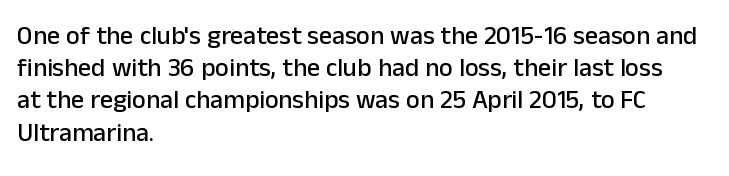
{"italic": "no", "underline": "no", "align": "left", "line_spacing_ratio": 1.24, "letter_spacing": "normal", "letter_spacing_em": 0.0, "glyph_px": 26}
